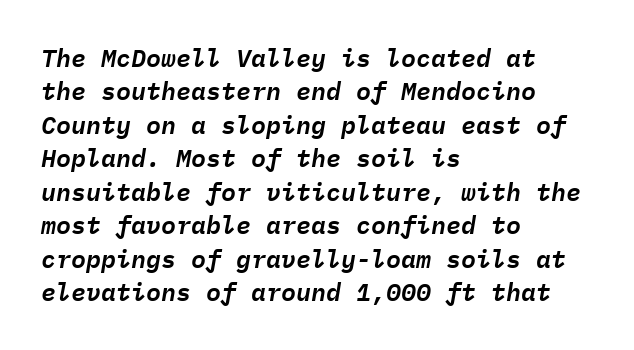
The image shows 25 px text type, italic (leaning right); set left-aligned, normal line spacing (1.34x), normal letter spacing, not underlined.
